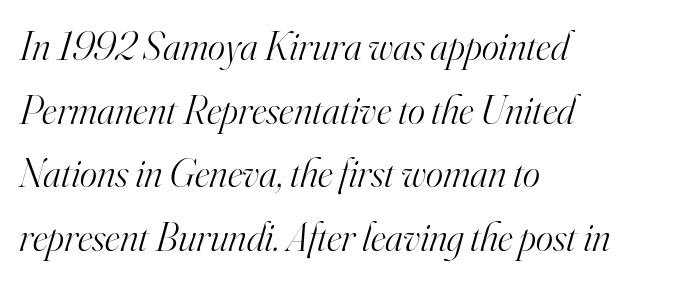
The image shows 41 px light serif type, italic (leaning right); set left-aligned, normal line spacing (1.55x), normal letter spacing, not underlined; high stroke contrast and a small x-height.
